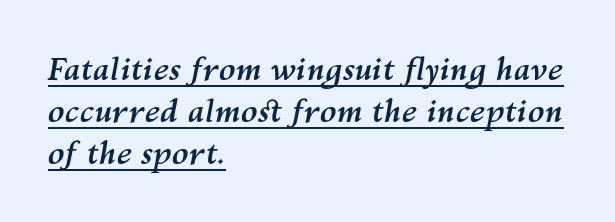
Q: Is the text bold? A: Yes.
Q: Is the text italic (slanted)? A: Yes, it leans right by about 10 degrees.
Q: Is the text underlined? A: Yes.
Q: How is the paragraph aligned? A: Left-aligned.
Q: Is the spacing between letters normal or unusually wide? A: Normal.
Q: Is the spacing between lines tight, normal or loose? A: Normal.
Q: Width (condensed, normal, or wide)? A: Normal.
Q: Stroke contrast? A: Medium.
Q: x-height? A: Medium.
Q: Monospaced? A: No.
